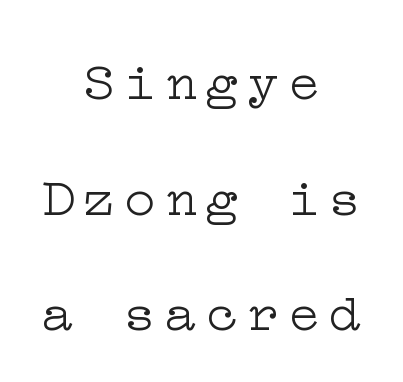
The image shows 54 px light, wide serif type, upright; set centered, loose line spacing (2.14x), not underlined; low stroke contrast and a medium x-height.
